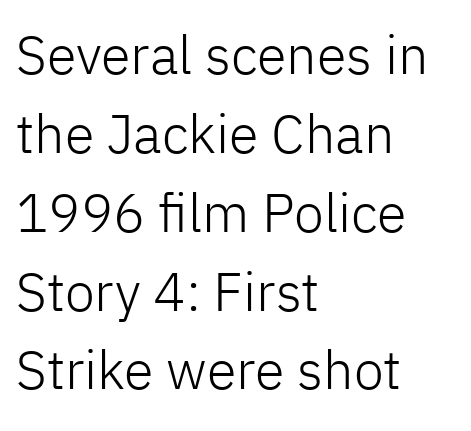
The image shows 54 px light sans-serif type, upright; set left-aligned, normal line spacing (1.46x), normal letter spacing, not underlined; low stroke contrast and a medium x-height.
